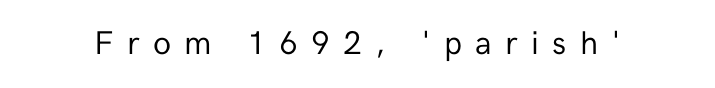
Q: Is the text bold? A: No.
Q: Is the text italic (slanted)? A: No, it is upright.
Q: Is the typeface a serif or a sans-serif typeface? A: Sans-serif.
Q: Is the text underlined? A: No.
Q: Is the spacing between letters normal or unusually wide? A: Unusually wide.
Q: Width (condensed, normal, or wide)? A: Normal.
Q: Stroke contrast? A: Low.
Q: x-height? A: Medium.
Q: Monospaced? A: No.
